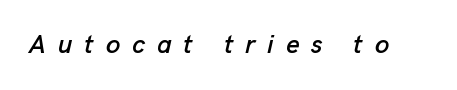
{"italic": "yes", "lean": "right", "slant_degrees": 13, "underline": "no", "letter_spacing": "wide", "letter_spacing_em": 0.46, "glyph_px": 26}
